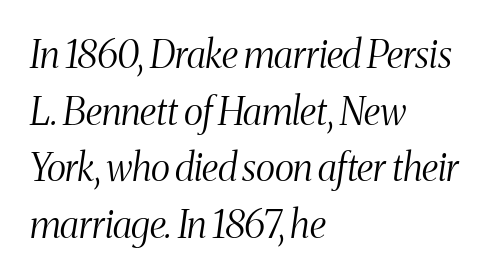
Vertical stems look standard width or narrower in stroke. Quick note: italic. Each word holds together tightly as a unit, with standard inter-letter gaps. This sample has the flowing, uneven cadence of proportional lettering. The leading is moderate, giving the passage an even texture. The typesetter chose a ragged-right arrangement here.
